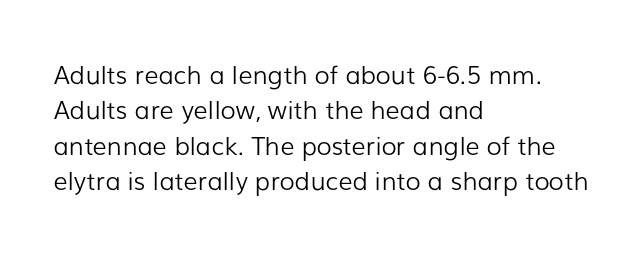
{"italic": "no", "bold": "no", "underline": "no", "align": "left", "line_spacing": "normal", "line_spacing_ratio": 1.42, "letter_spacing": "normal", "letter_spacing_em": 0.0, "glyph_px": 25}
